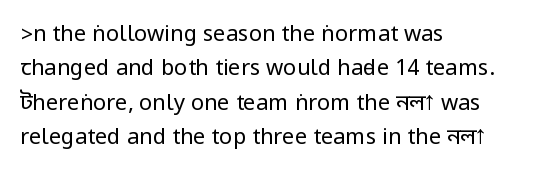
The image shows 22 px text type, upright; set left-aligned, normal line spacing (1.56x), normal letter spacing, not underlined.
